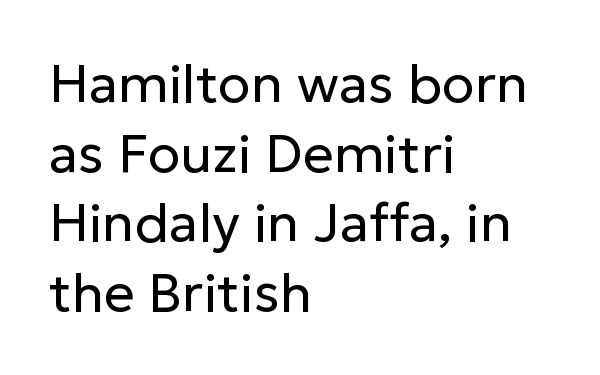
The designer went with a sans here, leaving each stem footless. Glance below the letters and you will spot only blank space. Weight: not bold — regular or lighter. Interline gaps are of average width in this sample.
